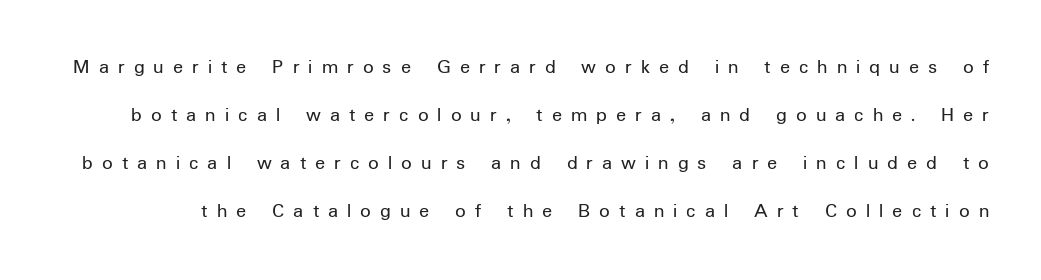
Q: Is the text bold? A: No.
Q: Is the text italic (slanted)? A: No, it is upright.
Q: Is the text underlined? A: No.
Q: Is the spacing between letters normal or unusually wide? A: Unusually wide.
Q: Is the spacing between lines tight, normal or loose? A: Loose.
